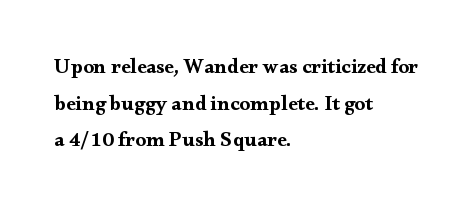
{"italic": "no", "bold": "yes", "underline": "no", "align": "left", "line_spacing_ratio": 1.74, "letter_spacing": "normal", "letter_spacing_em": 0.0, "glyph_px": 21}
